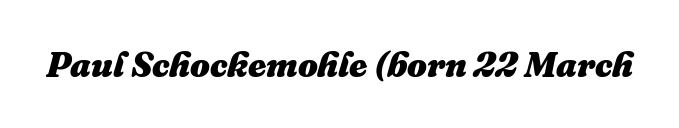
{"italic": "yes", "lean": "right", "slant_degrees": 16, "bold": "yes", "weight": "heavy", "width": "normal", "stroke_contrast": "medium", "x_height": "medium", "monospaced": "no", "underline": "no", "letter_spacing": "normal", "letter_spacing_em": 0.0, "glyph_px": 35}
